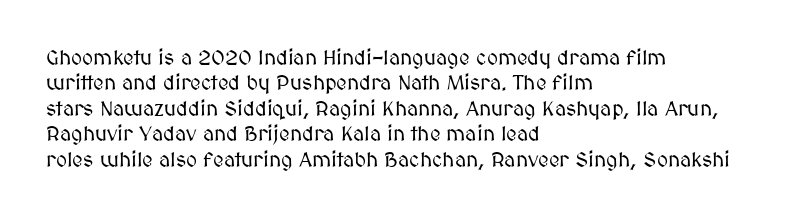
Short and long lines alike share a common starting point at left. Letters rest on an invisible, unmarked baseline. No extra tracking has been applied to these lines. Is there any slant? The stems are plumb.
